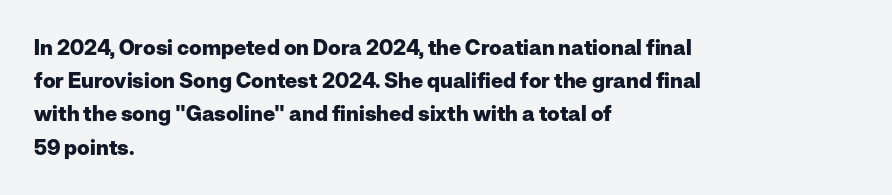
{"italic": "no", "bold": "yes", "underline": "no", "align": "left", "line_spacing": "normal", "line_spacing_ratio": 1.58, "letter_spacing": "normal", "letter_spacing_em": 0.0, "glyph_px": 21}
